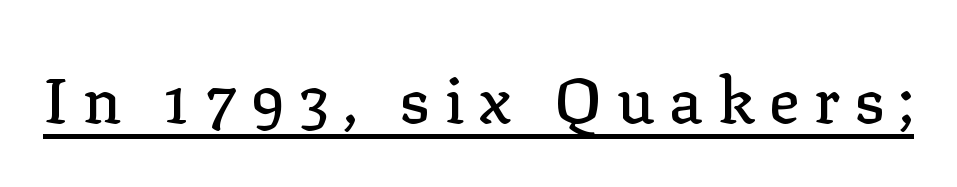
{"serif": "yes", "italic": "no", "width": "normal", "stroke_contrast": "low", "x_height": "medium", "monospaced": "no", "underline": "yes", "letter_spacing": "wide", "letter_spacing_em": 0.22, "glyph_px": 64}
